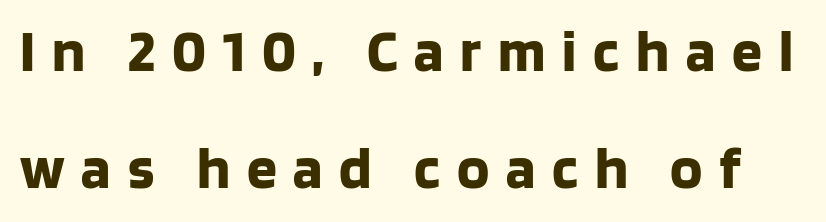
Q: Is the text bold? A: Yes.
Q: Is the text italic (slanted)? A: No, it is upright.
Q: Is the typeface a serif or a sans-serif typeface? A: Sans-serif.
Q: Is the text underlined? A: No.
Q: Is the spacing between letters normal or unusually wide? A: Unusually wide.
Q: Is the spacing between lines tight, normal or loose? A: Loose.
Q: Width (condensed, normal, or wide)? A: Normal.
Q: Stroke contrast? A: Low.
Q: x-height? A: Large.
Q: Monospaced? A: No.
